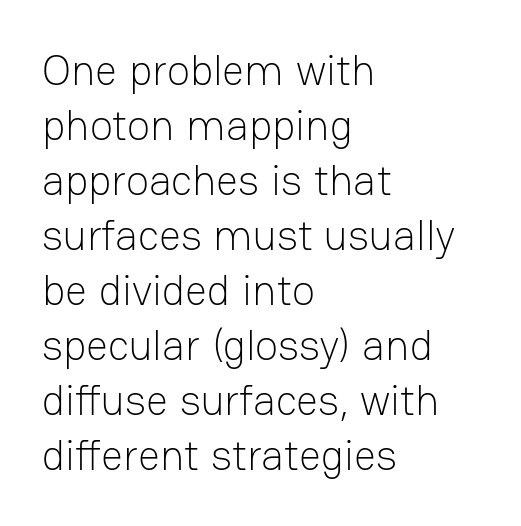
Horizontal alignment here is leftward, the default for most running prose. Glyph-to-glyph distance matches everyday printed text. Leading: standard. No letter is thick-stroked: the sample isn't bold. Each letter keeps its own natural width here, so spacing adapts to shape.
